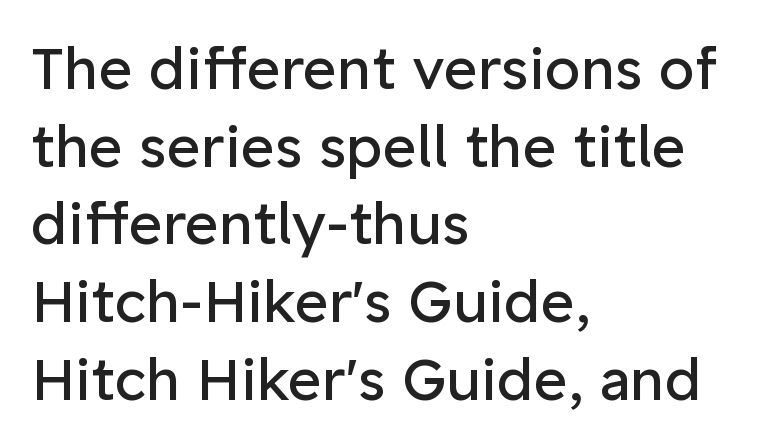
Q: Is the text bold? A: No.
Q: Is the text italic (slanted)? A: No, it is upright.
Q: Is the typeface a serif or a sans-serif typeface? A: Sans-serif.
Q: Is the text underlined? A: No.
Q: How is the paragraph aligned? A: Left-aligned.
Q: Is the spacing between letters normal or unusually wide? A: Normal.
Q: Is the spacing between lines tight, normal or loose? A: Normal.
Q: Width (condensed, normal, or wide)? A: Normal.
Q: Stroke contrast? A: Low.
Q: x-height? A: Medium.
Q: Monospaced? A: No.
